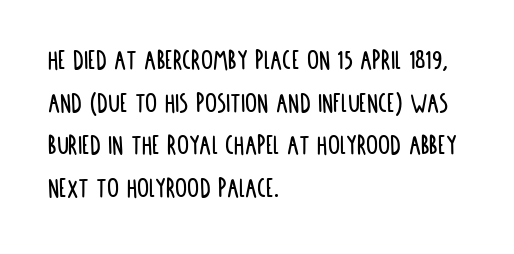
Spacing between characters is what you'd get straight out of the box. One-word summary of the alignment: left. The glyphs are unaccompanied by any horizontal stroke below them. Leading matches the norm, producing a regular column.
